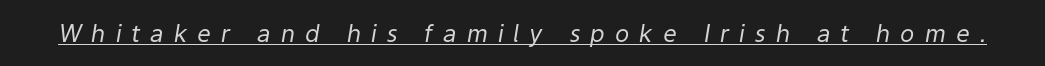
The image shows 24 px text type, italic (leaning right); set unusually wide letter spacing (+0.42 em), underlined.
